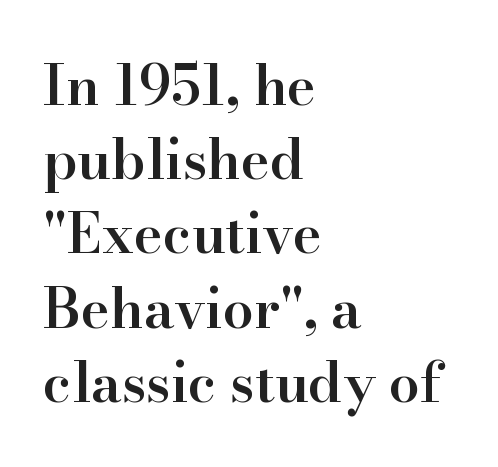
{"serif": "yes", "italic": "no", "bold": "semi", "weight": "semibold", "width": "normal", "stroke_contrast": "high", "x_height": "small", "monospaced": "no", "underline": "no", "align": "left", "line_spacing": "normal", "line_spacing_ratio": 1.35, "letter_spacing": "normal", "letter_spacing_em": 0.0, "glyph_px": 55}
